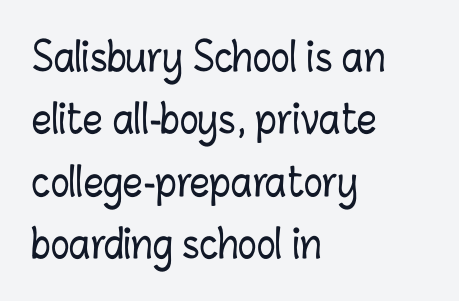
Q: Is the text italic (slanted)? A: No, it is upright.
Q: Is the text underlined? A: No.
Q: How is the paragraph aligned? A: Left-aligned.
Q: Is the spacing between letters normal or unusually wide? A: Normal.
Q: Is the spacing between lines tight, normal or loose? A: Normal.
Q: Width (condensed, normal, or wide)? A: Condensed.
Q: Stroke contrast? A: Low.
Q: x-height? A: Medium.
Q: Monospaced? A: No.
